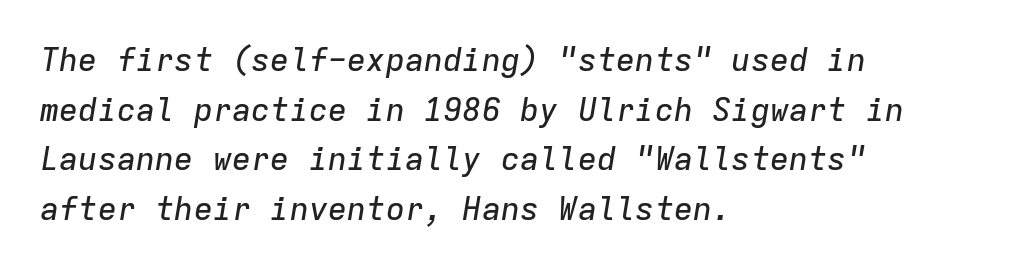
The image shows 32 px text type, italic (leaning right), monospaced; set left-aligned, normal line spacing (1.55x), normal letter spacing, not underlined; low stroke contrast and a medium x-height.
